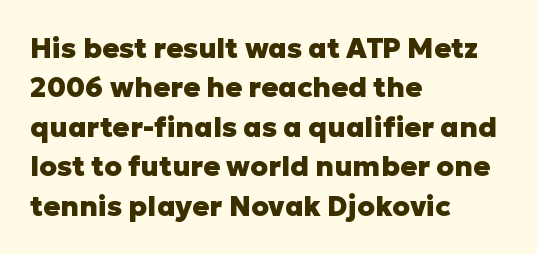
{"serif": "no", "italic": "no", "bold": "yes", "weight": "heavy", "width": "normal", "stroke_contrast": "low", "x_height": "medium", "monospaced": "no", "underline": "no", "align": "left", "line_spacing": "normal", "line_spacing_ratio": 1.41, "letter_spacing": "normal", "letter_spacing_em": 0.0, "glyph_px": 28}
